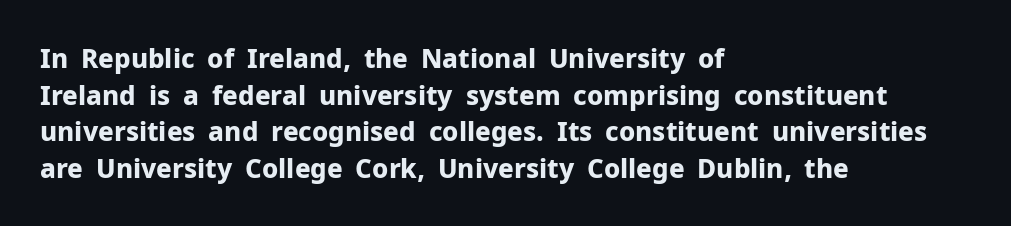
Caption: multi-line text, flush left, ragged right. Look at the tracking — it's just the regular setting, nothing added. Upright lettering throughout. The passage shown is emphatically bold. The passage shown is not underscored anywhere.
